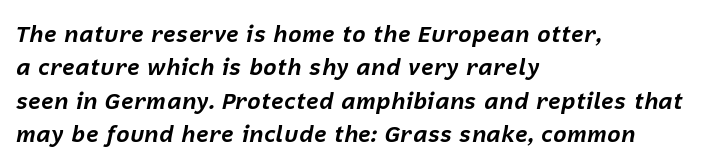
The image shows 23 px bold type, italic (leaning right); set left-aligned, normal line spacing (1.45x), normal letter spacing, not underlined.
